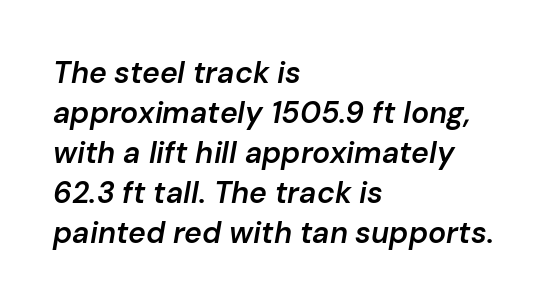
Q: Is the text bold? A: Semi-bold.
Q: Is the text italic (slanted)? A: Yes, it leans right by about 10 degrees.
Q: Is the text underlined? A: No.
Q: How is the paragraph aligned? A: Left-aligned.
Q: Is the spacing between letters normal or unusually wide? A: Normal.
Q: Is the spacing between lines tight, normal or loose? A: Normal.
Q: Width (condensed, normal, or wide)? A: Normal.
Q: Stroke contrast? A: Low.
Q: x-height? A: Medium.
Q: Monospaced? A: No.
